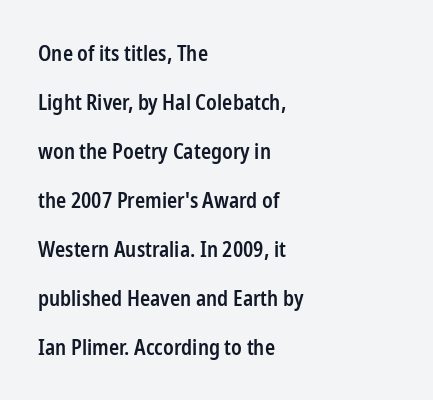
{"italic": "no", "bold": "semi", "underline": "no", "align": "left", "line_spacing": "loose", "line_spacing_ratio": 2.33, "letter_spacing": "normal", "letter_spacing_em": 0.0, "glyph_px": 21}
